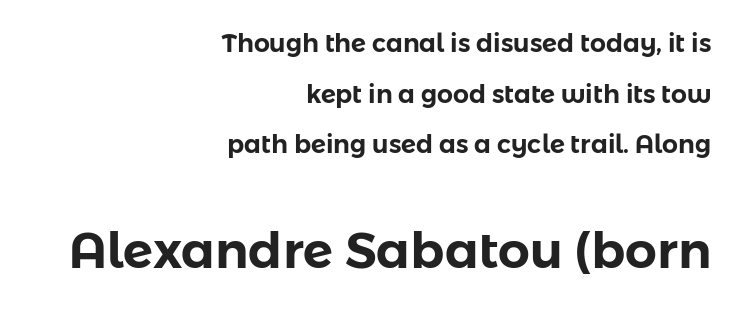
These lines stand farther apart than default settings would place them. Descender tails drop into unmarked territory. The rendering shows plain stroke endings on the letterforms — a sans-serif design. Is there any slant? The stems are plumb. This sample has the flowing, uneven cadence of proportional lettering.
